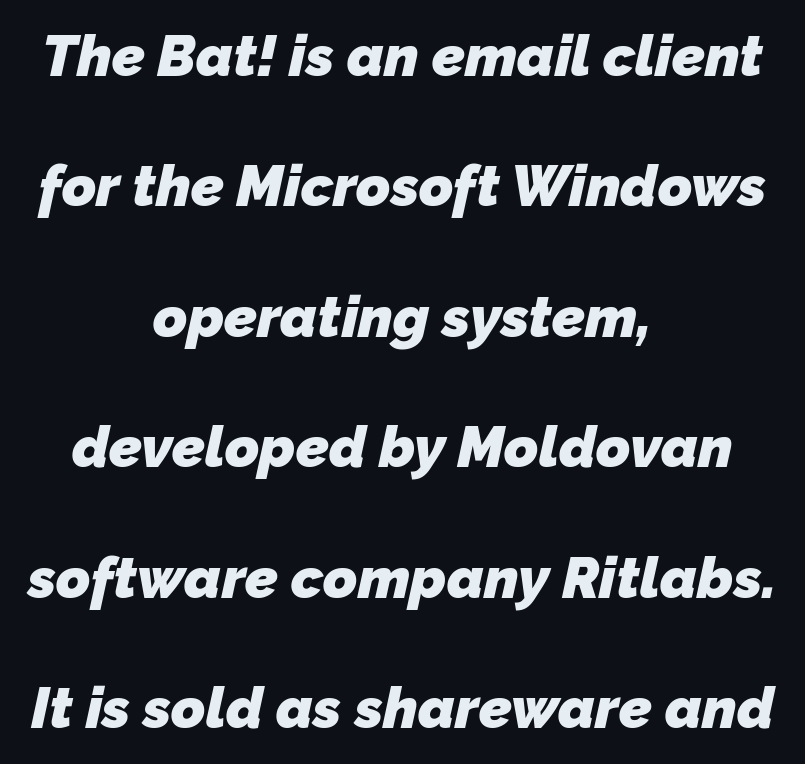
How heavy is the stroke? Heavy — this is a bold. The baseline area is clear. Varying glyph widths throughout — classic text-font behaviour. The letters carry no serifs — their stems end cleanly without finishing strokes. Casual observation: everything's sitting right in the middle. In terms of leading, this rendering errs on the spacious side.
